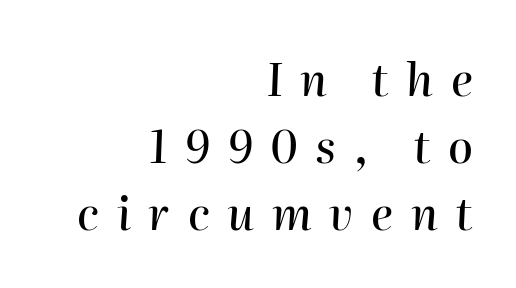
{"italic": "yes", "lean": "right", "slant_degrees": 2, "width": "normal", "stroke_contrast": "high", "x_height": "medium", "monospaced": "no", "underline": "no", "align": "right", "line_spacing": "normal", "line_spacing_ratio": 1.49, "letter_spacing": "wide", "letter_spacing_em": 0.39, "glyph_px": 45}
